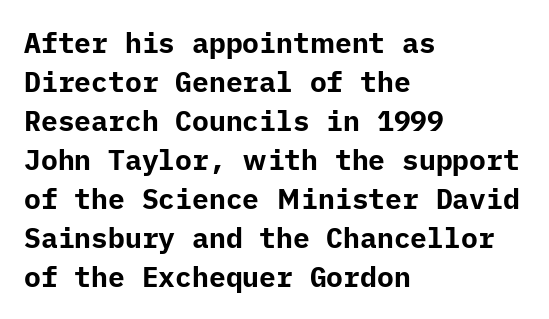
Every letter is thick-stroked: bold, no question. Nope, no serifs anywhere on these letters. Leftover space on each line is placed entirely after the last word. If you measured baseline to baseline, you'd find a middling distance.
